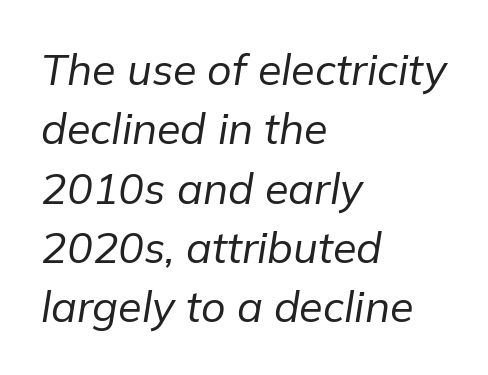
Q: Is the text bold? A: No.
Q: Is the text italic (slanted)? A: Yes, it leans right by about 9 degrees.
Q: Is the text underlined? A: No.
Q: How is the paragraph aligned? A: Left-aligned.
Q: Is the spacing between letters normal or unusually wide? A: Normal.
Q: Is the spacing between lines tight, normal or loose? A: Normal.
Q: Width (condensed, normal, or wide)? A: Normal.
Q: Stroke contrast? A: Low.
Q: x-height? A: Medium.
Q: Monospaced? A: No.
